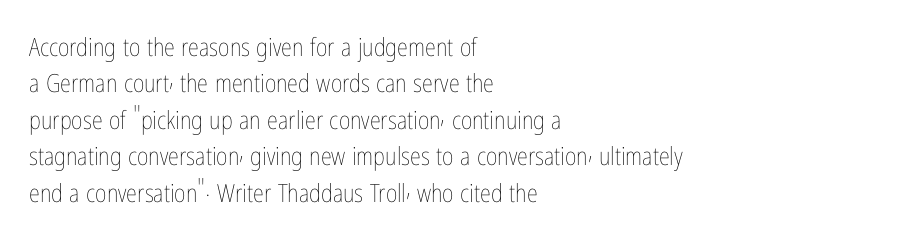
Q: Is the text bold? A: No.
Q: Is the text italic (slanted)? A: No, it is upright.
Q: Is the text underlined? A: No.
Q: How is the paragraph aligned? A: Left-aligned.
Q: Is the spacing between letters normal or unusually wide? A: Normal.
Q: Is the spacing between lines tight, normal or loose? A: Normal.
